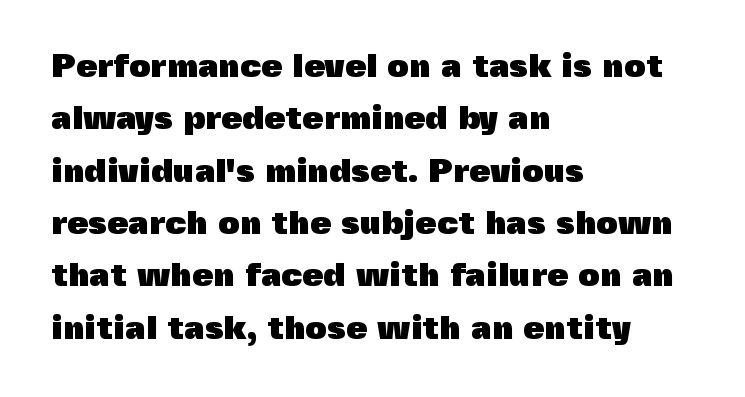
The image shows 34 px heavy sans-serif type, upright; set left-aligned, normal line spacing (1.54x), normal letter spacing, not underlined; a medium x-height.
